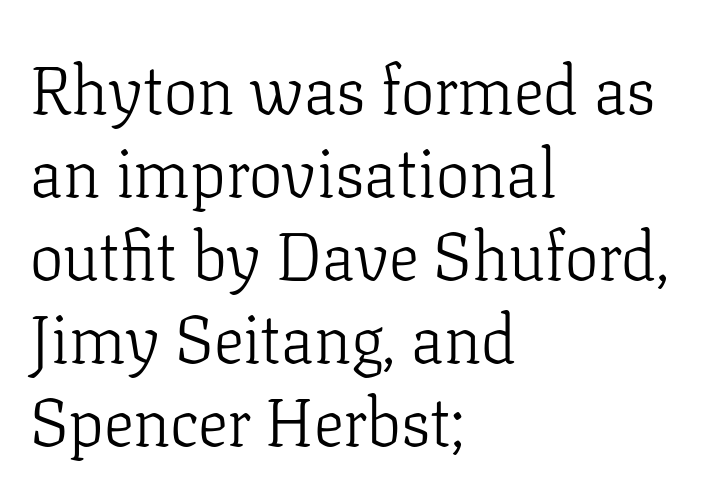
The image shows 67 px light serif type, upright; set left-aligned, line spacing 1.24x, normal letter spacing, not underlined; low stroke contrast and a medium x-height.
